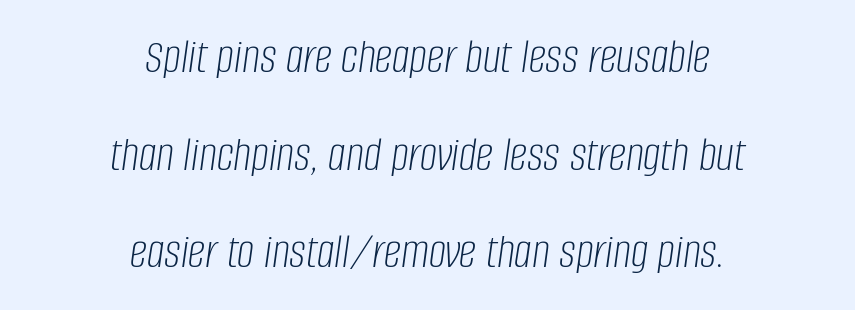
Quick note: interline space is abundant. The passage shown is typed in a proportional face where columns would drift. Is the stroke heavy? The answer is a plain regular-or-lighter. The compositor balanced each line on the midline.
